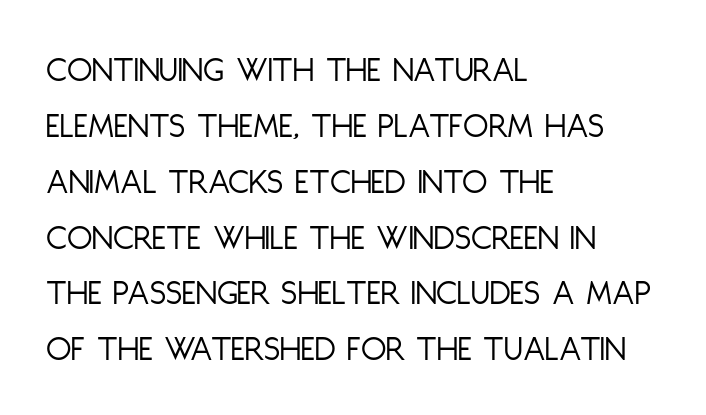
Q: Is the text bold? A: No.
Q: Is the text italic (slanted)? A: No, it is upright.
Q: Is the typeface a serif or a sans-serif typeface? A: Sans-serif.
Q: Is the text underlined? A: No.
Q: How is the paragraph aligned? A: Left-aligned.
Q: Is the spacing between letters normal or unusually wide? A: Normal.
Q: Is the spacing between lines tight, normal or loose? A: Normal.
Q: Width (condensed, normal, or wide)? A: Condensed.
Q: Stroke contrast? A: Low.
Q: x-height? A: Large.
Q: Monospaced? A: No.
